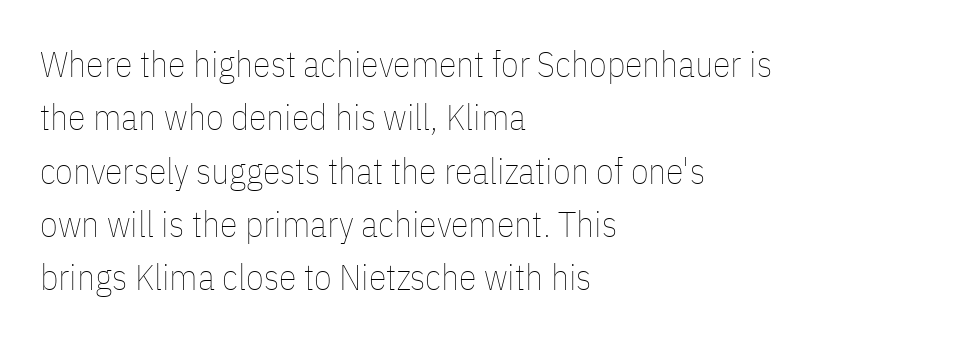
The image shows 36 px thin, condensed type, upright; set left-aligned, normal line spacing (1.48x), normal letter spacing, not underlined; low stroke contrast and a medium x-height.
